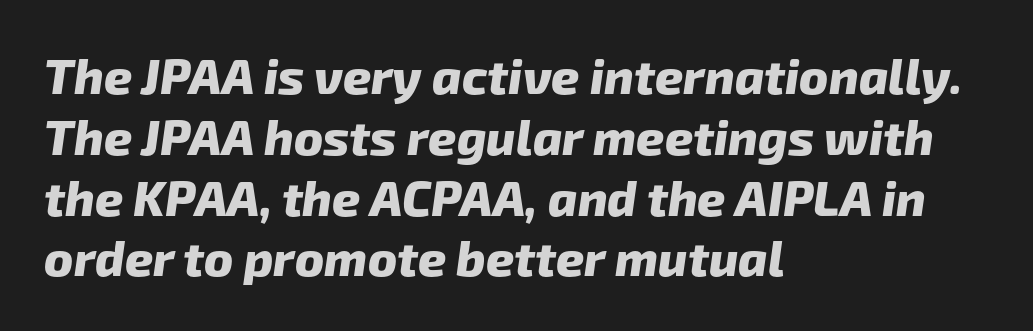
{"serif": "no", "bold": "yes", "weight": "heavy", "width": "normal", "stroke_contrast": "low", "x_height": "medium", "monospaced": "no", "underline": "no", "align": "left", "line_spacing_ratio": 1.24, "letter_spacing": "normal", "letter_spacing_em": 0.0, "glyph_px": 49}
